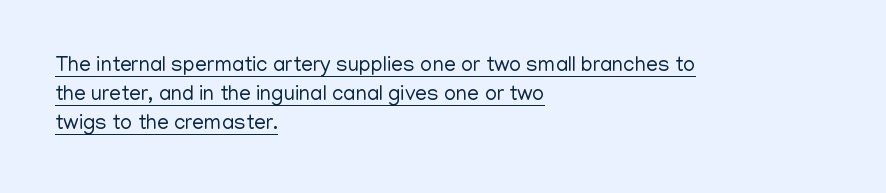
Q: Is the text bold? A: No.
Q: Is the text italic (slanted)? A: No, it is upright.
Q: Is the text underlined? A: Yes.
Q: How is the paragraph aligned? A: Left-aligned.
Q: Is the spacing between letters normal or unusually wide? A: Normal.
Q: Is the spacing between lines tight, normal or loose? A: Normal.
